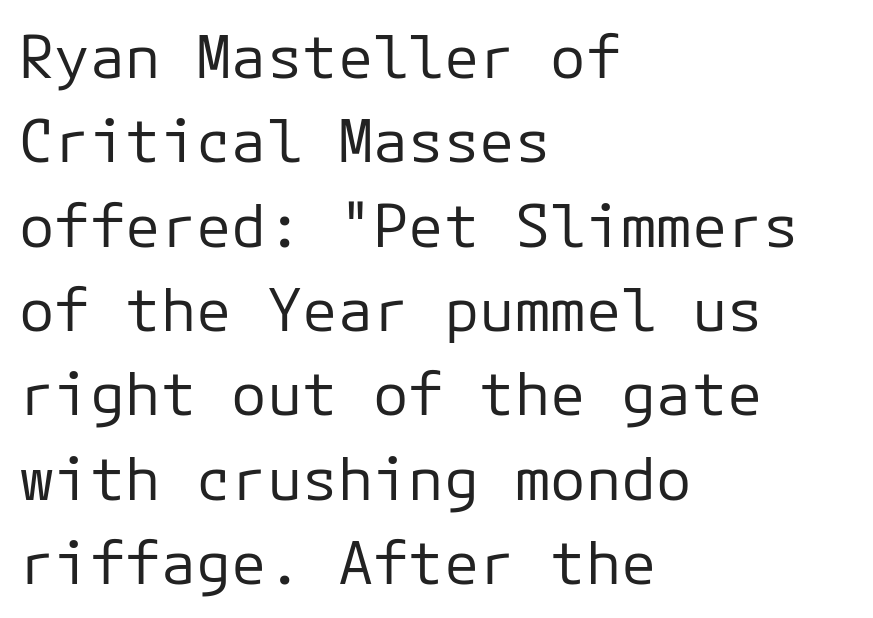
The image shows 59 px regular-weight sans-serif type, upright, monospaced; set left-aligned, normal line spacing (1.43x), normal letter spacing, not underlined; low stroke contrast and a medium x-height.
